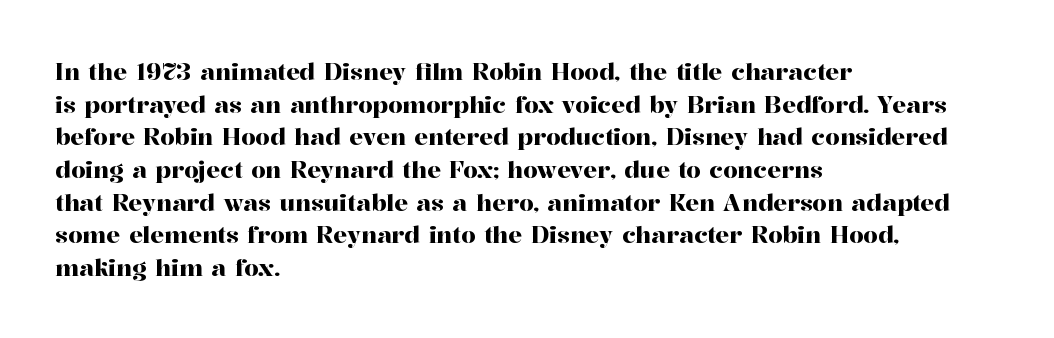
Q: Is the text italic (slanted)? A: No, it is upright.
Q: Is the text underlined? A: No.
Q: How is the paragraph aligned? A: Left-aligned.
Q: Is the spacing between letters normal or unusually wide? A: Normal.
Q: Is the spacing between lines tight, normal or loose? A: Normal.
